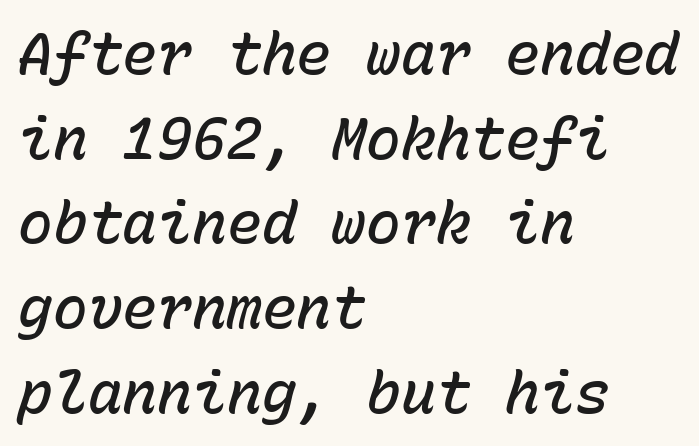
{"italic": "yes", "lean": "right", "slant_degrees": 15, "bold": "semi", "weight": "semibold", "width": "normal", "stroke_contrast": "low", "x_height": "medium", "monospaced": "yes", "underline": "no", "align": "left", "line_spacing": "normal", "line_spacing_ratio": 1.46, "letter_spacing": "normal", "letter_spacing_em": 0.0, "glyph_px": 58}
